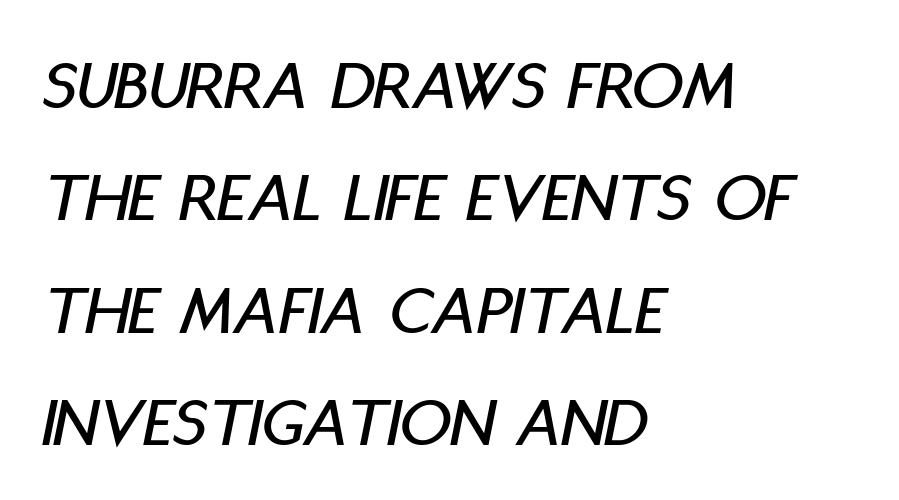
{"italic": "yes", "lean": "right", "slant_degrees": 11, "width": "condensed", "stroke_contrast": "low", "x_height": "large", "monospaced": "no", "underline": "no", "align": "left", "line_spacing": "normal", "line_spacing_ratio": 1.56, "letter_spacing": "normal", "letter_spacing_em": 0.0, "glyph_px": 72}
